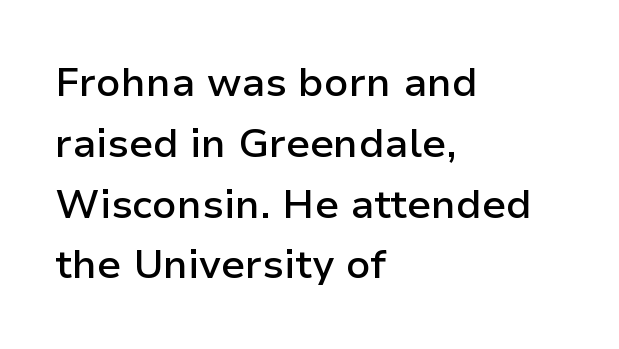
The gaps between neighbouring characters are ordinary and unremarkable. The paragraph has a hard left edge and a soft right edge. The glyphs are unaccompanied by any horizontal stroke below them. The rendering shows plain stroke endings on the letterforms — a sans-serif design.
